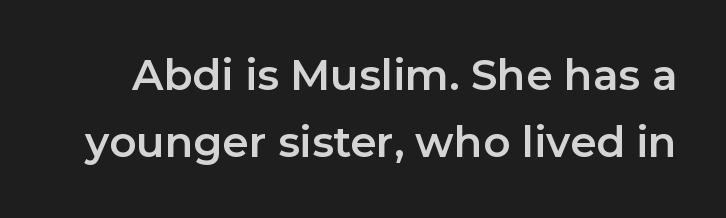
{"serif": "no", "italic": "no", "width": "normal", "stroke_contrast": "low", "x_height": "medium", "monospaced": "no", "underline": "no", "line_spacing": "normal", "line_spacing_ratio": 1.6, "letter_spacing": "normal", "letter_spacing_em": 0.0, "glyph_px": 42}
